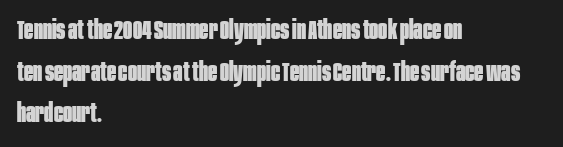
This sample keeps an unexceptional amount of space between lines. Which margin do the lines hug? The left one — the right edge is uneven. The specimen omits any rule beneath the text block's lines. Students, note that the glyphs here touch the page at normal intervals. This is heavy type, rendered in bold.
